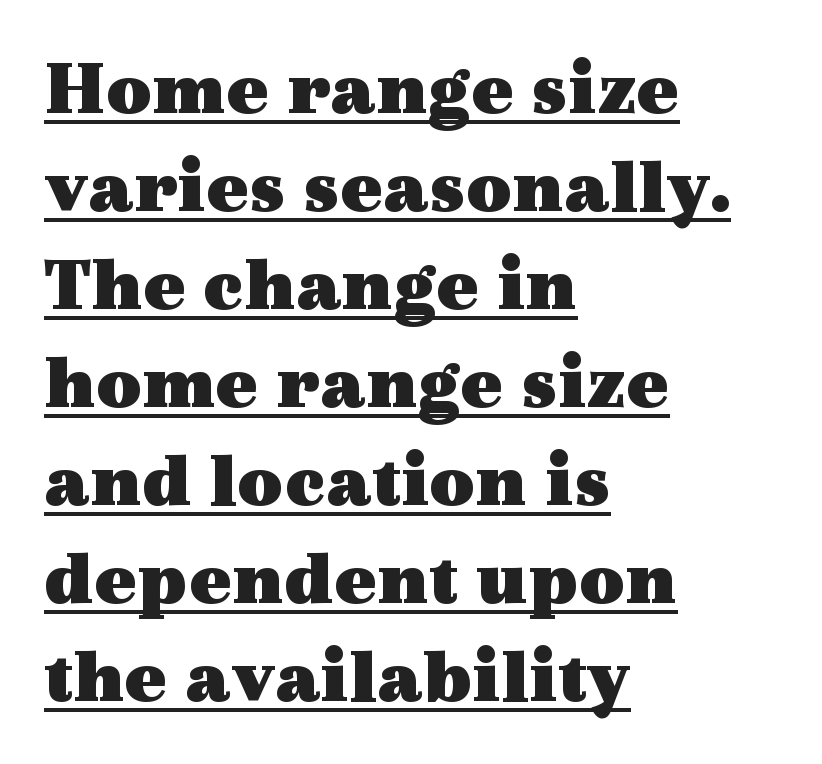
Q: Is the text bold? A: Yes.
Q: Is the text italic (slanted)? A: No, it is upright.
Q: Is the typeface a serif or a sans-serif typeface? A: Serif.
Q: Is the text underlined? A: Yes.
Q: How is the paragraph aligned? A: Left-aligned.
Q: Is the spacing between letters normal or unusually wide? A: Normal.
Q: Width (condensed, normal, or wide)? A: Wide.
Q: x-height? A: Medium.
Q: Monospaced? A: No.
